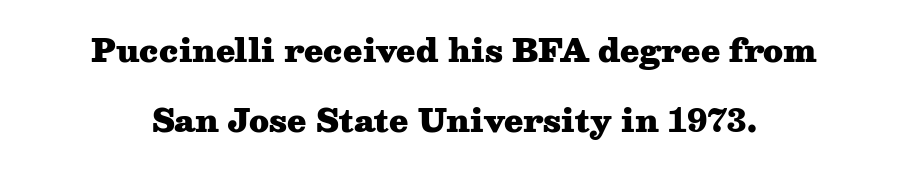
The face used here is seriffed, in the tradition of book romans. The strokes are fattened all the way to bold. Notice the wide empty band between every row — that's loose leading. Here the glyphs are tracked normally, forming tight word shapes. You could not count columns in this text — the font is proportionally spaced. Compared with a flush-left layout, this one balances lines on the center instead.
